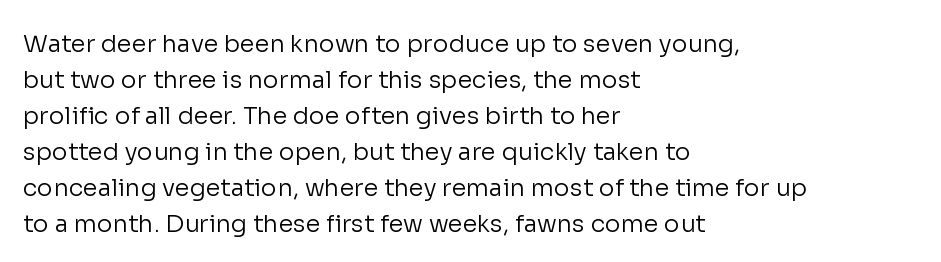
{"italic": "no", "bold": "no", "underline": "no", "align": "left", "line_spacing": "normal", "line_spacing_ratio": 1.5, "letter_spacing": "normal", "letter_spacing_em": 0.0, "glyph_px": 24}
